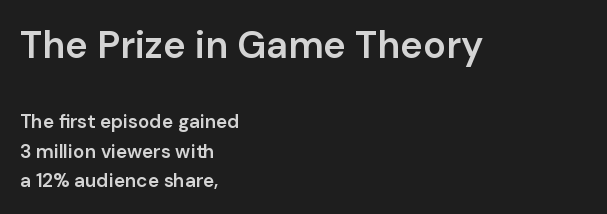
The letters sit at their default tracking, neither squeezed nor spread. Just letters on the line, the space beneath them empty. Upright lettering throughout. Short and long lines alike share a common starting point at left. Bigger letters appear in the top chunk; the bottom chunk is reduced. This sample uses a sans-serif face.
